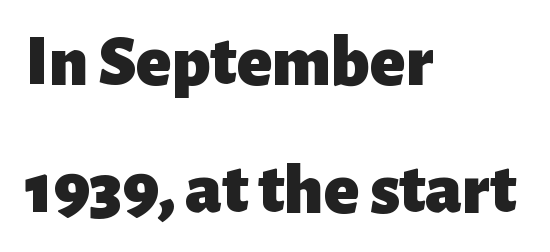
Q: Is the text bold? A: Yes.
Q: Is the text italic (slanted)? A: No, it is upright.
Q: Is the typeface a serif or a sans-serif typeface? A: Sans-serif.
Q: Is the text underlined? A: No.
Q: How is the paragraph aligned? A: Left-aligned.
Q: Is the spacing between letters normal or unusually wide? A: Normal.
Q: Width (condensed, normal, or wide)? A: Normal.
Q: Stroke contrast? A: Low.
Q: x-height? A: Medium.
Q: Monospaced? A: No.
